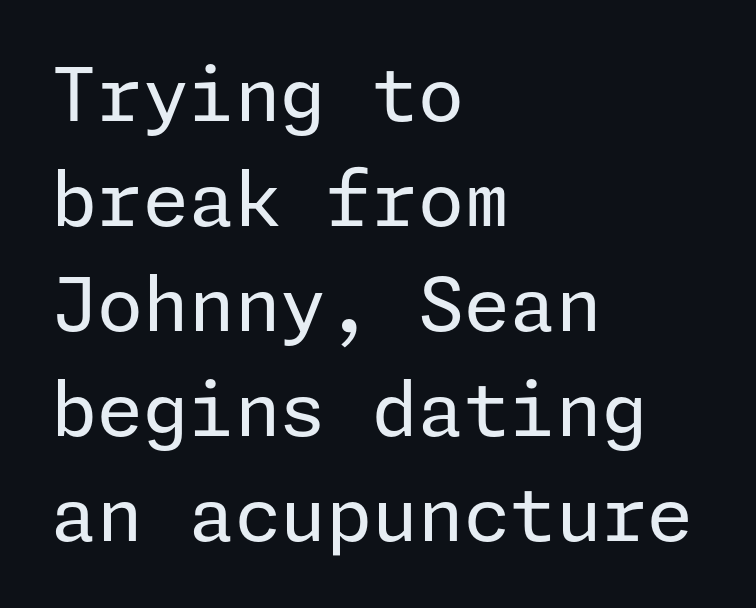
Q: Is the text bold? A: No.
Q: Is the text italic (slanted)? A: No, it is upright.
Q: Is the typeface a serif or a sans-serif typeface? A: Sans-serif.
Q: Is the text underlined? A: No.
Q: How is the paragraph aligned? A: Left-aligned.
Q: Is the spacing between letters normal or unusually wide? A: Normal.
Q: Is the spacing between lines tight, normal or loose? A: Normal.
Q: Width (condensed, normal, or wide)? A: Normal.
Q: Stroke contrast? A: Low.
Q: x-height? A: Medium.
